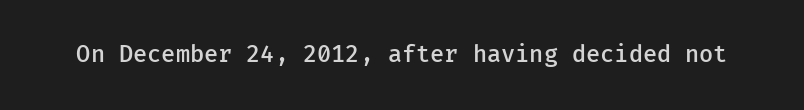
{"italic": "no", "bold": "semi", "underline": "no", "letter_spacing": "normal", "letter_spacing_em": 0.0, "glyph_px": 23}
